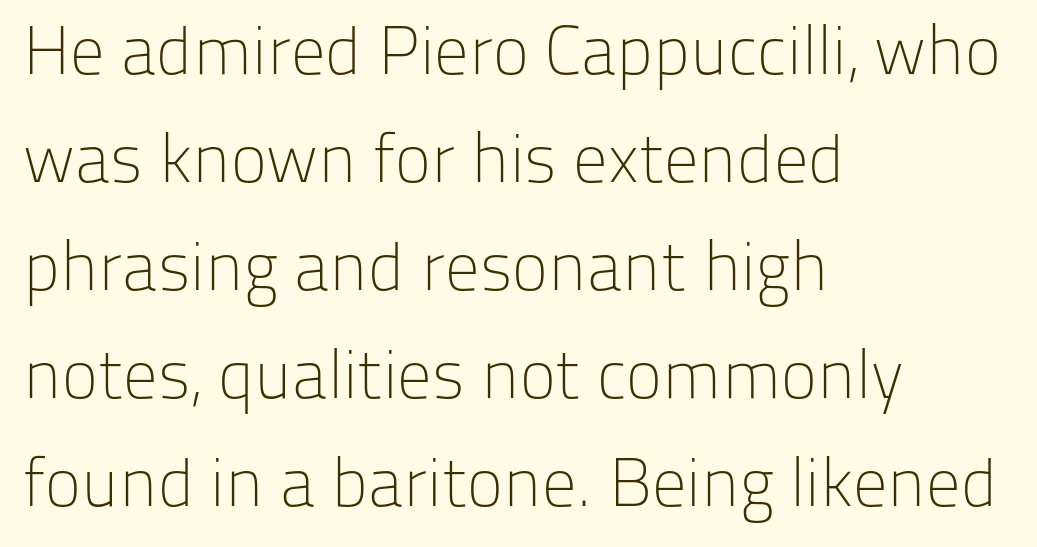
{"serif": "no", "italic": "no", "bold": "no", "weight": "light", "width": "normal", "stroke_contrast": "low", "x_height": "medium", "monospaced": "no", "underline": "no", "align": "left", "line_spacing": "normal", "line_spacing_ratio": 1.59, "letter_spacing": "normal", "letter_spacing_em": 0.0, "glyph_px": 68}
